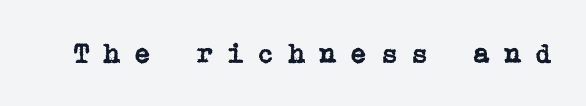
Unlike a clean sans, this face finishes its strokes with serifs. The type sits square on the baseline with zero lean. Beneath every word, the page is bare. The type is letterspaced generously, with wide tracking.
